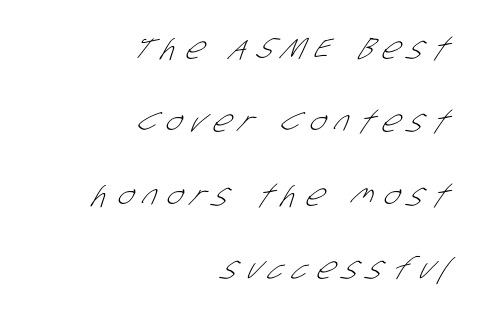
Q: Is the text bold? A: No.
Q: Is the typeface a serif or a sans-serif typeface? A: Sans-serif.
Q: Is the text underlined? A: No.
Q: How is the paragraph aligned? A: Right-aligned.
Q: Is the spacing between letters normal or unusually wide? A: Unusually wide.
Q: Is the spacing between lines tight, normal or loose? A: Loose.
Q: Width (condensed, normal, or wide)? A: Condensed.
Q: Stroke contrast? A: Low.
Q: x-height? A: Large.
Q: Monospaced? A: No.
